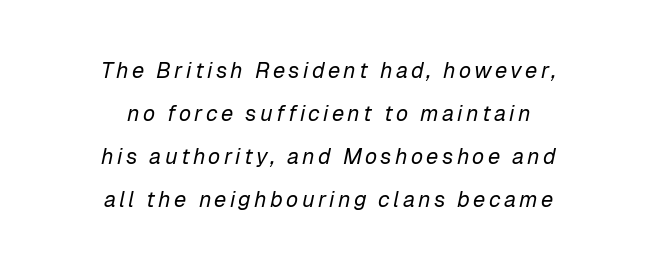
{"italic": "yes", "lean": "right", "slant_degrees": 12, "bold": "no", "underline": "no", "align": "center", "line_spacing": "loose", "line_spacing_ratio": 1.95, "glyph_px": 22}
